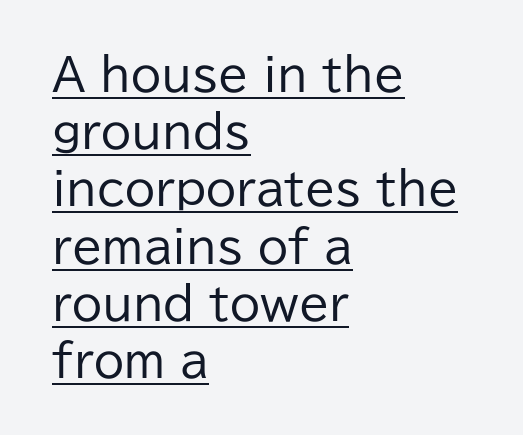
Q: Is the text bold? A: No.
Q: Is the text italic (slanted)? A: No, it is upright.
Q: Is the typeface a serif or a sans-serif typeface? A: Sans-serif.
Q: Is the text underlined? A: Yes.
Q: How is the paragraph aligned? A: Left-aligned.
Q: Is the spacing between letters normal or unusually wide? A: Normal.
Q: Is the spacing between lines tight, normal or loose? A: Normal.
Q: Width (condensed, normal, or wide)? A: Normal.
Q: Stroke contrast? A: Low.
Q: x-height? A: Medium.
Q: Monospaced? A: No.
